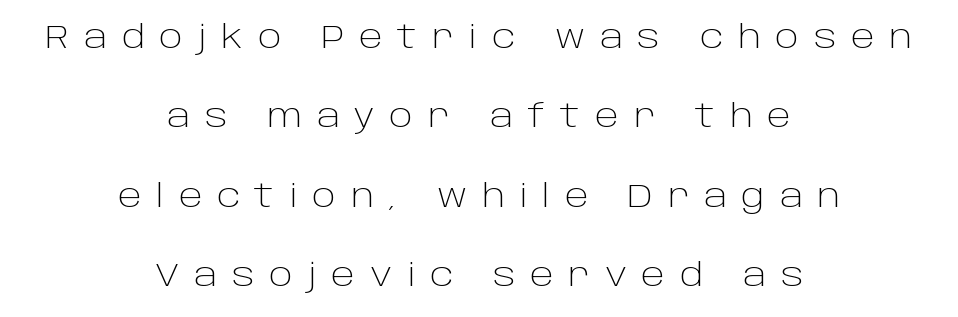
The image shows 32 px light sans-serif type, upright; set centered, loose line spacing (2.48x), unusually wide letter spacing (+0.46 em), not underlined; low stroke contrast and a large x-height.
